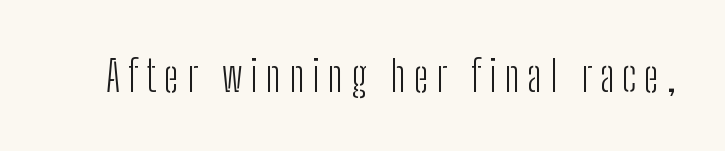
Note the varied advance widths — an 'i' is clearly narrower than an 'm'. The specimen reads as upright at a glance. The space beneath each line is pristine and unruled. Are there feet on the stems? There aren't — it's a sans.
